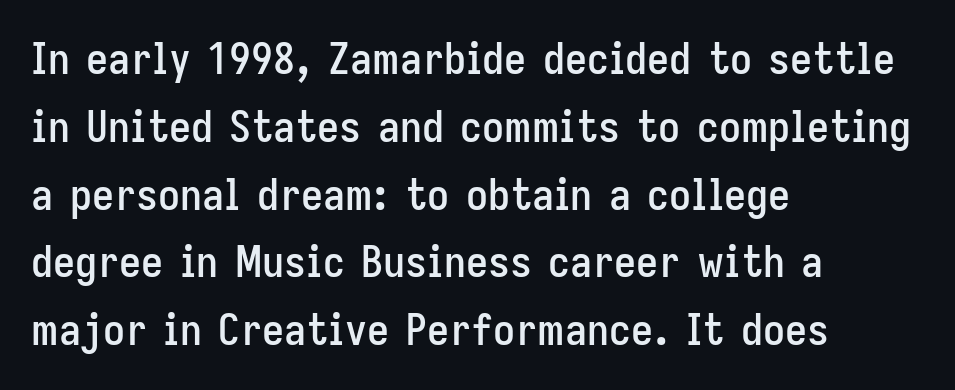
Q: Is the text italic (slanted)? A: No, it is upright.
Q: Is the typeface a serif or a sans-serif typeface? A: Sans-serif.
Q: Is the text underlined? A: No.
Q: How is the paragraph aligned? A: Left-aligned.
Q: Is the spacing between letters normal or unusually wide? A: Normal.
Q: Is the spacing between lines tight, normal or loose? A: Normal.
Q: Width (condensed, normal, or wide)? A: Condensed.
Q: Stroke contrast? A: Low.
Q: x-height? A: Medium.
Q: Monospaced? A: No.
